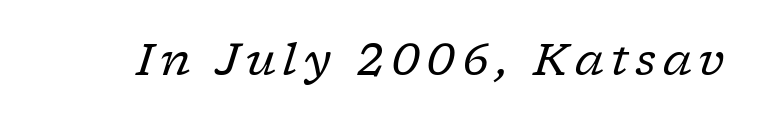
The image shows 44 px regular-weight serif type, italic (leaning right); set not underlined; low stroke contrast and a medium x-height.
